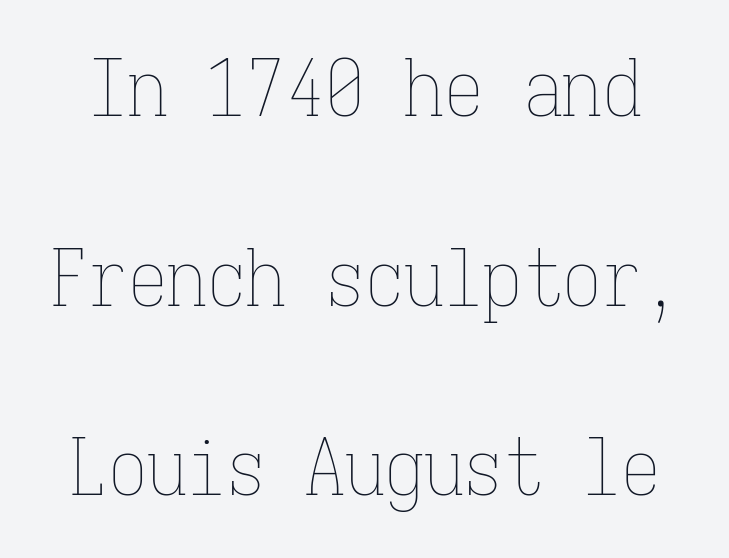
{"italic": "no", "bold": "no", "weight": "thin", "width": "condensed", "stroke_contrast": "low", "x_height": "medium", "monospaced": "yes", "underline": "no", "line_spacing": "loose", "line_spacing_ratio": 2.4, "letter_spacing": "normal", "letter_spacing_em": 0.0, "glyph_px": 79}
